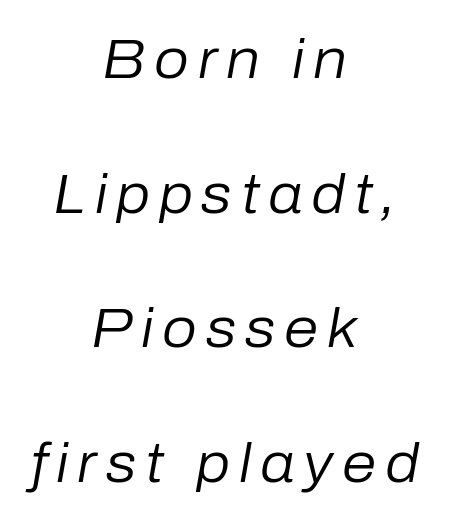
The image shows 55 px regular-weight type, italic (leaning right); set centered, loose line spacing (2.45x), not underlined; low stroke contrast and a medium x-height.
